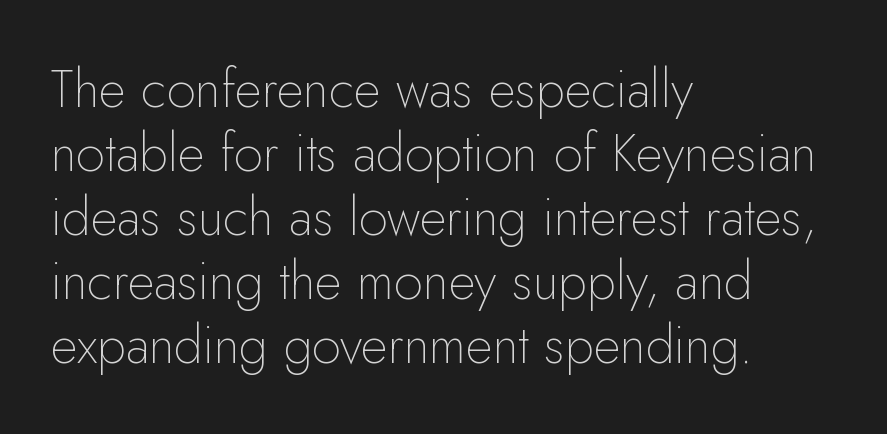
The image shows 52 px thin sans-serif type, upright; set left-aligned, line spacing 1.23x, normal letter spacing, not underlined; low stroke contrast and a small x-height.
